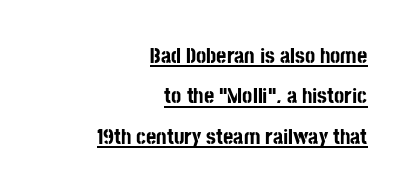
Tracking here is standard; glyphs follow each other at the usual distance. Where is the straight margin? On the right. The glyphs are accompanied by a horizontal stroke just below them. Rendered with straight, roman letterforms. Heavy-handed strokes throughout: this text is bold.
